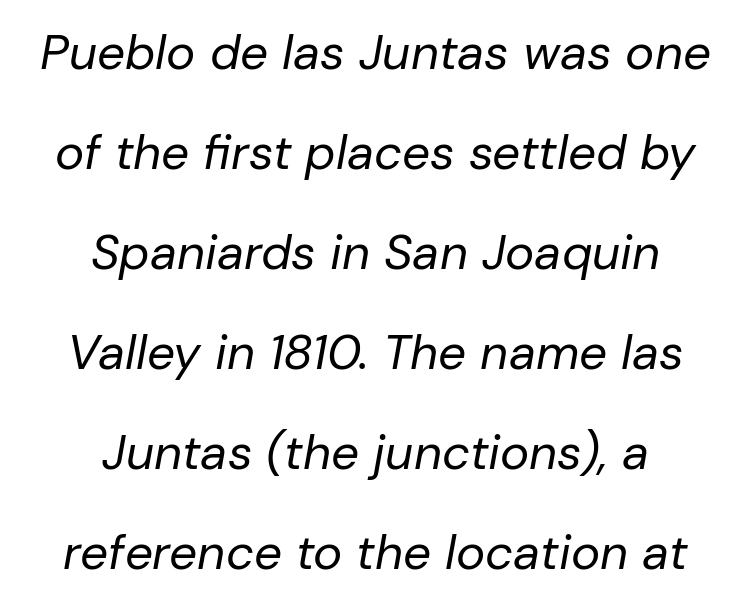
The typesetting does not lean heavy: it is not bold. The rendering applies a slant to the glyphs. Where is the straight margin? There isn't one; the lines are centered. The gaps between neighbouring characters are ordinary and unremarkable.
